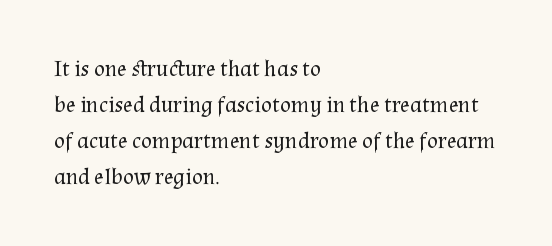
{"italic": "no", "bold": "no", "underline": "no", "align": "left", "line_spacing": "normal", "line_spacing_ratio": 1.56, "letter_spacing": "normal", "letter_spacing_em": 0.0, "glyph_px": 23}
